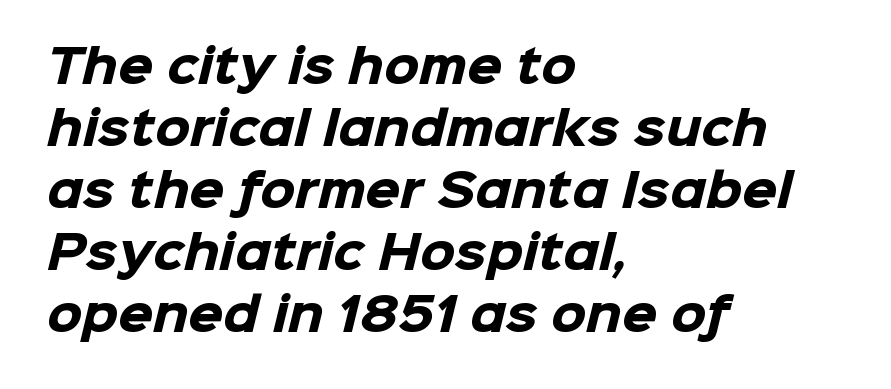
The image shows 45 px heavy sans-serif type; set left-aligned, normal line spacing (1.38x), normal letter spacing, not underlined; low stroke contrast and a medium x-height.
